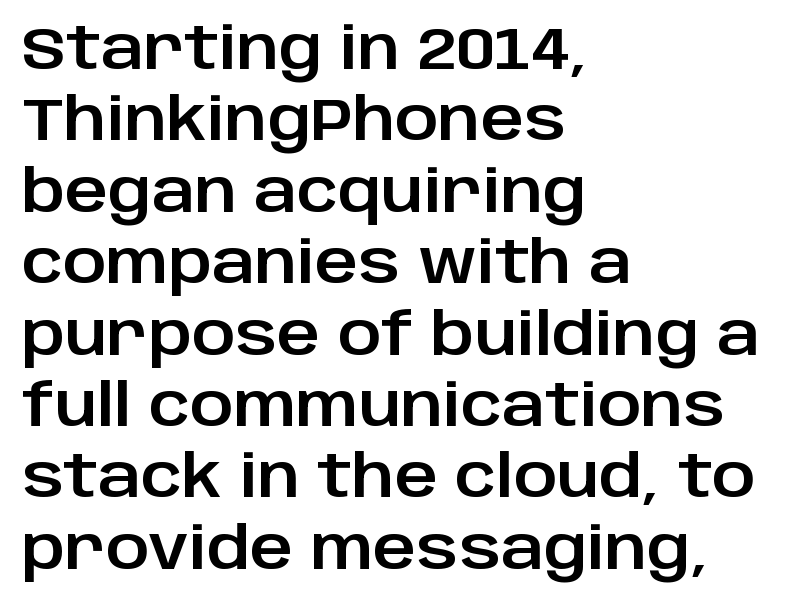
{"serif": "no", "italic": "no", "width": "normal", "stroke_contrast": "low", "x_height": "large", "monospaced": "no", "underline": "no", "align": "left", "line_spacing_ratio": 1.21, "letter_spacing": "normal", "letter_spacing_em": 0.0, "glyph_px": 59}
